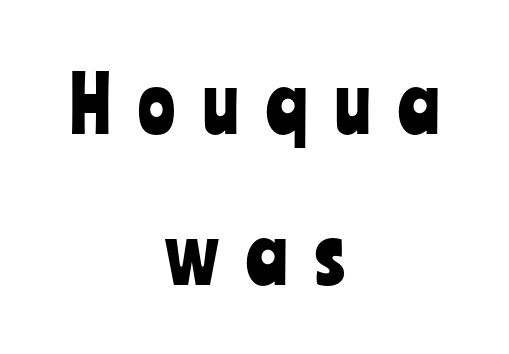
The image shows 77 px condensed sans-serif type, upright; set centered, loose line spacing (1.96x), unusually wide letter spacing (+0.36 em), not underlined; low stroke contrast and a medium x-height.
